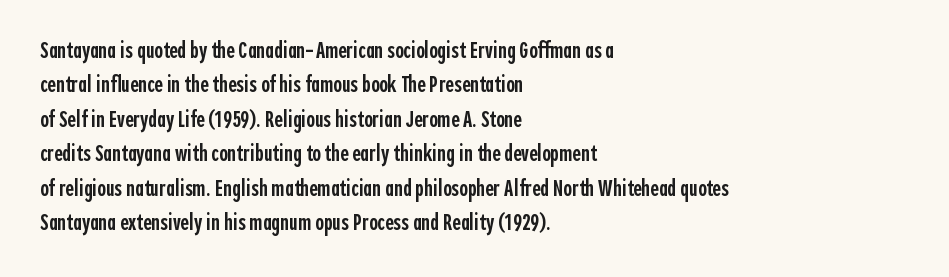
{"italic": "no", "bold": "semi", "underline": "no", "align": "left", "line_spacing": "normal", "line_spacing_ratio": 1.5, "letter_spacing": "normal", "letter_spacing_em": 0.0, "glyph_px": 23}
